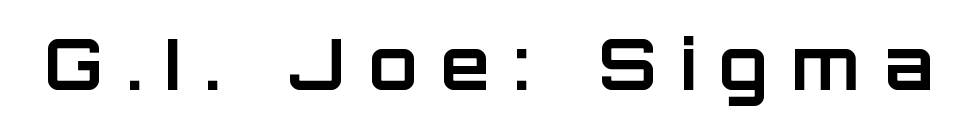
Q: Is the text bold? A: Yes.
Q: Is the text italic (slanted)? A: No, it is upright.
Q: Is the typeface a serif or a sans-serif typeface? A: Sans-serif.
Q: Is the text underlined? A: No.
Q: Is the spacing between letters normal or unusually wide? A: Unusually wide.
Q: Width (condensed, normal, or wide)? A: Normal.
Q: Stroke contrast? A: Low.
Q: x-height? A: Large.
Q: Monospaced? A: No.
